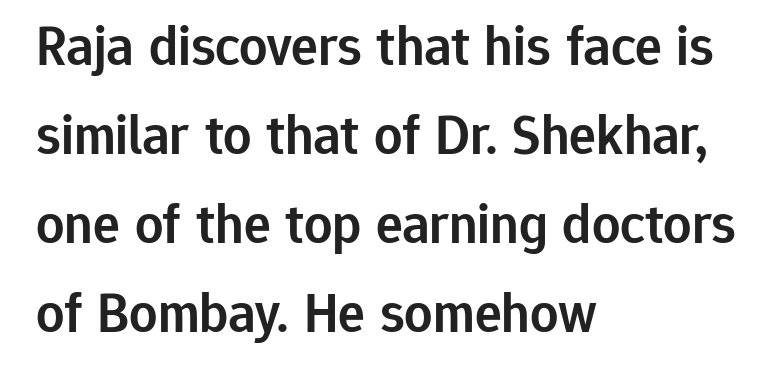
The image shows 56 px semibold sans-serif type, upright; set left-aligned, normal line spacing (1.59x), normal letter spacing, not underlined; low stroke contrast and a medium x-height.
